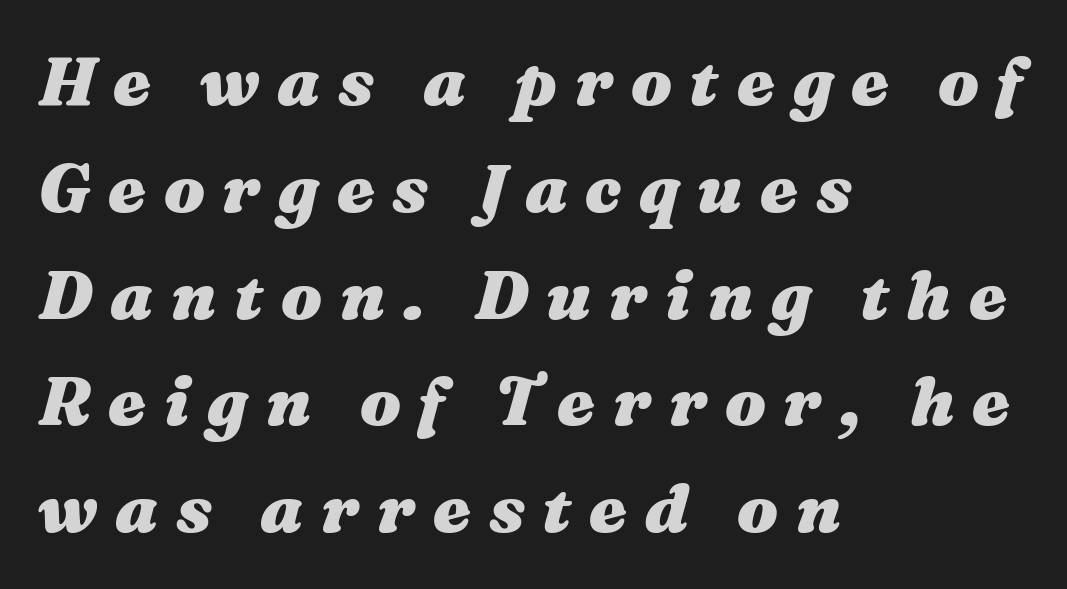
Leading: standard. The axis of the letterforms is tilted away from vertical. The specimen omits any rule beneath the text block's lines. Note the varied advance widths — an 'i' is clearly narrower than an 'm'.
